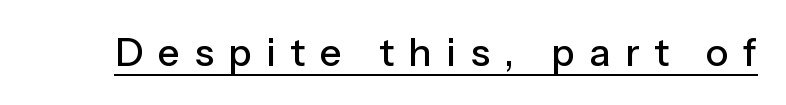
The image shows 38 px sans-serif type, upright; set unusually wide letter spacing (+0.39 em), underlined; low stroke contrast and a medium x-height.
